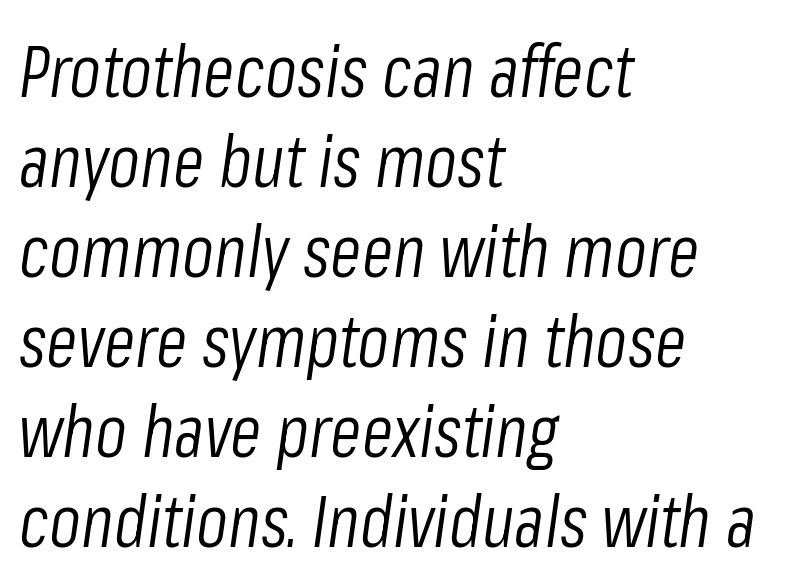
Vertical stems look standard width or narrower in stroke. The passage shown is typed in a proportional face where columns would drift. The letters are slanted; this is an italic face. Between one letter and the next there's only the usual sliver of space. The paragraph shown leans on its left margin. Is there much room between lines? A standard amount, neither cramped nor airy.
